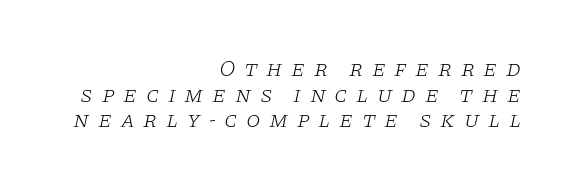
The image shows 23 px text type, italic (leaning right); set right-aligned, tight line spacing (1.11x), unusually wide letter spacing (+0.37 em), not underlined.
